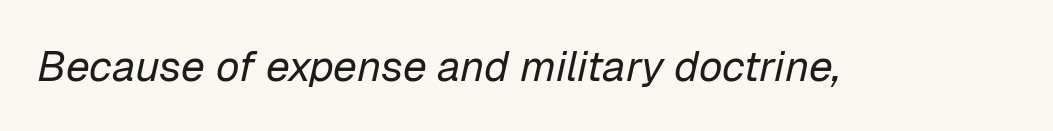
The image shows 43 px regular-weight type, italic (leaning right); set normal letter spacing, not underlined; low stroke contrast and a medium x-height.
